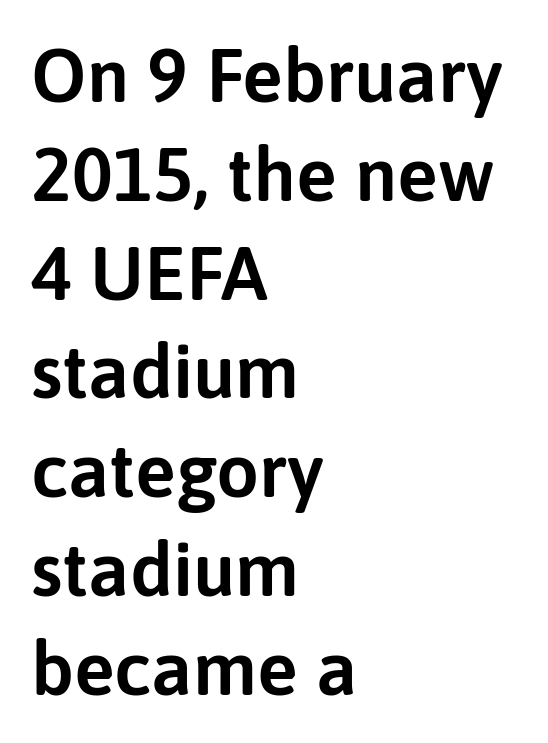
Underlining? Definitely not there. Letter spacing: default. Whoever set this chose a conventional vertical rhythm. Are there feet on the stems? There aren't — it's a sans. Characters remain perfectly vertical along every line.
